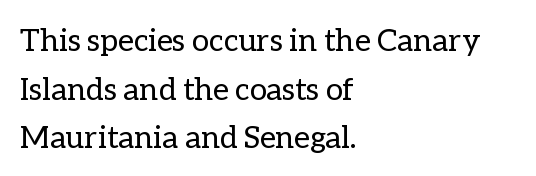
{"italic": "no", "bold": "no", "weight": "regular", "width": "normal", "stroke_contrast": "low", "x_height": "medium", "monospaced": "no", "underline": "no", "align": "left", "line_spacing": "normal", "line_spacing_ratio": 1.57, "letter_spacing": "normal", "letter_spacing_em": 0.0, "glyph_px": 31}
